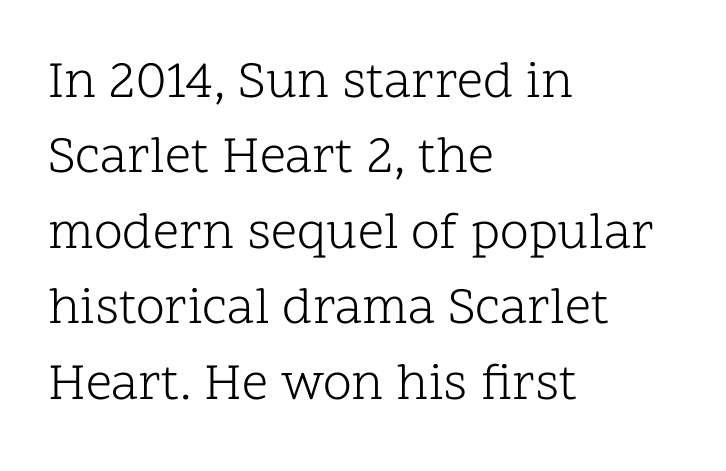
{"serif": "yes", "italic": "no", "bold": "no", "weight": "light", "width": "normal", "stroke_contrast": "low", "x_height": "medium", "monospaced": "no", "underline": "no", "align": "left", "line_spacing": "normal", "line_spacing_ratio": 1.45, "letter_spacing": "normal", "letter_spacing_em": 0.0, "glyph_px": 52}
